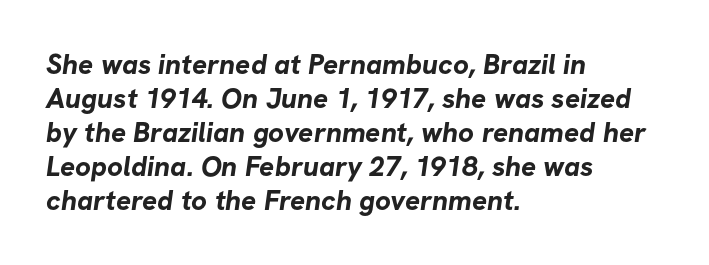
{"serif": "no", "bold": "yes", "weight": "bold", "width": "normal", "stroke_contrast": "low", "x_height": "medium", "monospaced": "no", "underline": "no", "align": "left", "line_spacing_ratio": 1.21, "letter_spacing": "normal", "letter_spacing_em": 0.0, "glyph_px": 28}
